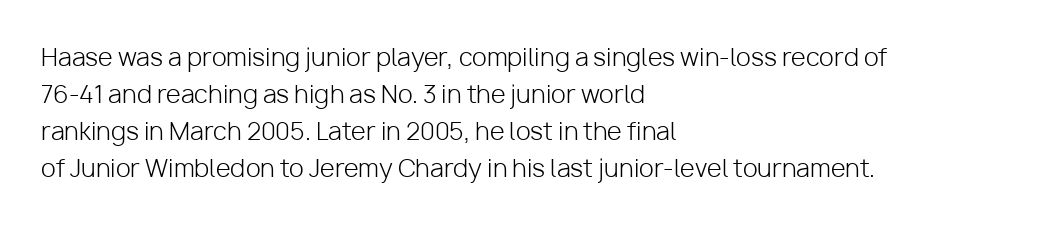
The image shows 24 px text type, upright; set left-aligned, normal line spacing (1.54x), normal letter spacing, not underlined.
